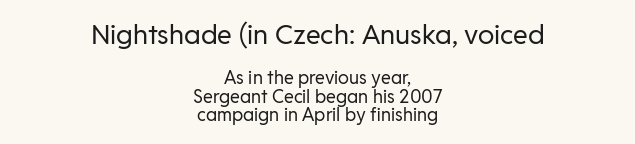
These glyphs show unthickened strokes, regular width or finer. Is there much room between lines? No — they nearly touch. Leftover space on each line is divided equally before and after the words. Spacing between characters is what you'd get straight out of the box. Rendered with straight, roman letterforms. The letters in the upper block stand taller than those in the block below.
